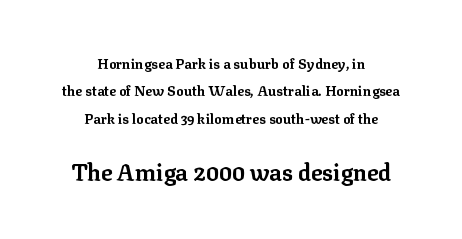
The image shows 23 px bold type, upright; set centered, loose line spacing (1.96x), normal letter spacing, not underlined; the second (bottom) block is 1.64x larger.
